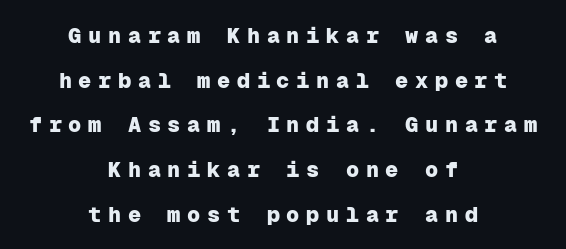
{"italic": "no", "bold": "yes", "underline": "no", "align": "center", "line_spacing": "loose", "line_spacing_ratio": 2.03, "letter_spacing": "wide", "letter_spacing_em": 0.3, "glyph_px": 22}
